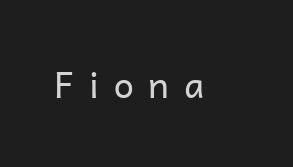
The image shows 36 px regular-weight sans-serif type, upright; set unusually wide letter spacing (+0.41 em), not underlined; low stroke contrast and a medium x-height.
